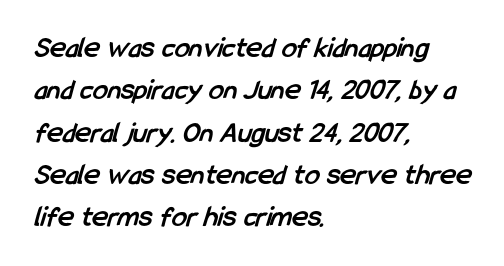
{"serif": "no", "bold": "yes", "weight": "semibold", "width": "condensed", "stroke_contrast": "low", "x_height": "medium", "monospaced": "no", "underline": "no", "align": "left", "line_spacing": "normal", "line_spacing_ratio": 1.41, "letter_spacing": "normal", "letter_spacing_em": 0.0, "glyph_px": 30}
